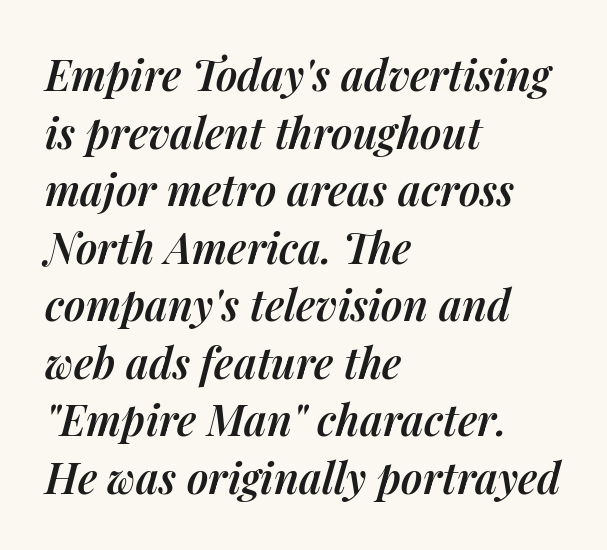
The image shows 42 px semibold type, italic (leaning right); set left-aligned, normal line spacing (1.37x), normal letter spacing, not underlined; medium stroke contrast and a medium x-height.
